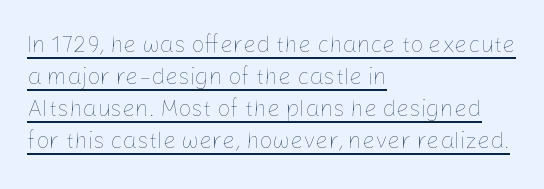
{"italic": "no", "bold": "no", "underline": "yes", "align": "left", "line_spacing": "normal", "line_spacing_ratio": 1.39, "letter_spacing": "normal", "letter_spacing_em": 0.0, "glyph_px": 23}
